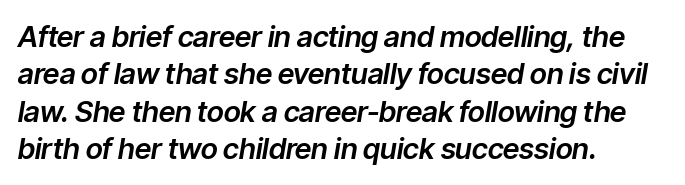
The image shows 29 px text type, italic (leaning right); set left-aligned, normal line spacing (1.29x), normal letter spacing, not underlined; low stroke contrast and a medium x-height.
